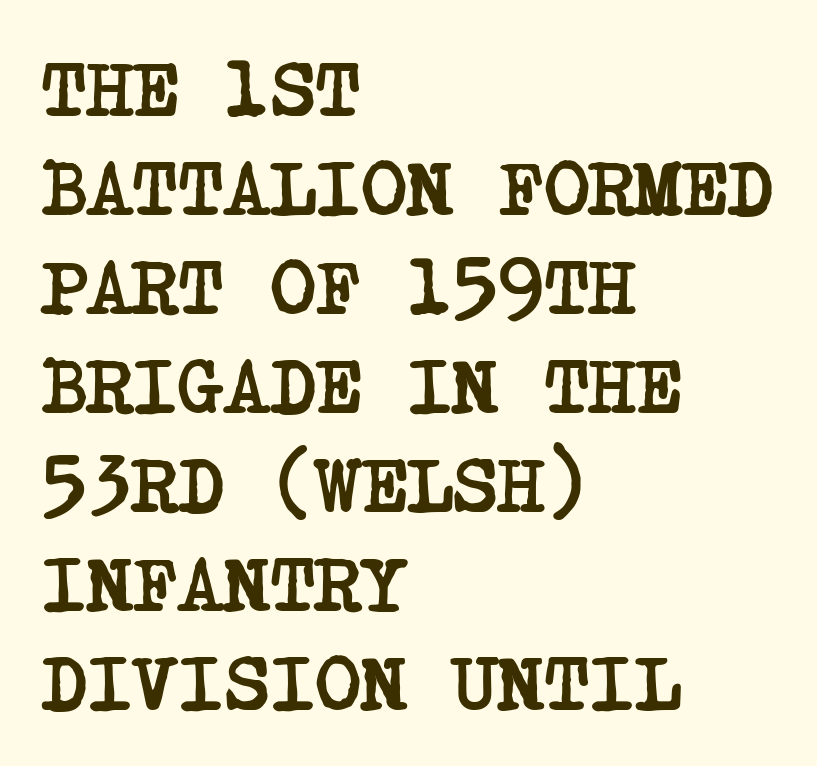
The space between consecutive lines is moderate. The tracking reads as untouched default to a designer's eye. Weight check: bold — yes, fully. Left-aligned paragraph, ragged on the right.
